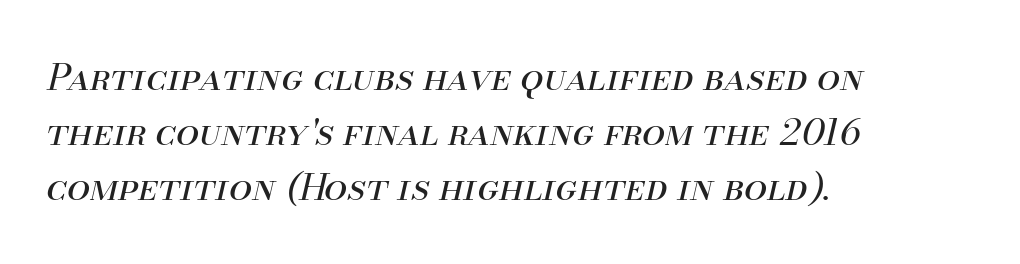
{"italic": "yes", "lean": "right", "slant_degrees": 13, "bold": "no", "weight": "regular", "width": "normal", "stroke_contrast": "medium", "x_height": "small", "monospaced": "no", "underline": "no", "align": "left", "line_spacing": "normal", "line_spacing_ratio": 1.49, "letter_spacing": "normal", "letter_spacing_em": 0.0, "glyph_px": 37}
